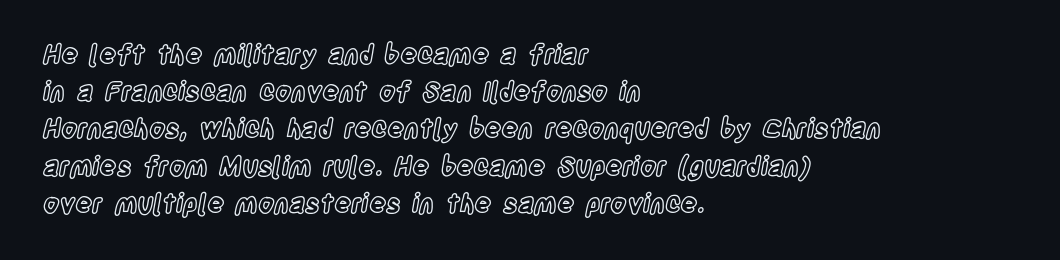
Q: Is the text italic (slanted)? A: Yes.
Q: Is the text underlined? A: No.
Q: How is the paragraph aligned? A: Left-aligned.
Q: Is the spacing between letters normal or unusually wide? A: Normal.
Q: Is the spacing between lines tight, normal or loose? A: Normal.
